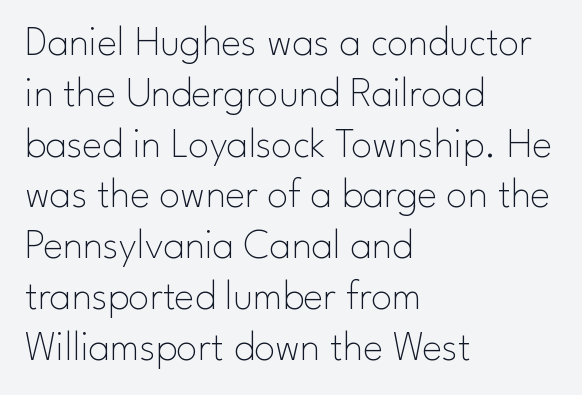
Q: Is the text bold? A: No.
Q: Is the text italic (slanted)? A: No, it is upright.
Q: Is the typeface a serif or a sans-serif typeface? A: Sans-serif.
Q: Is the text underlined? A: No.
Q: How is the paragraph aligned? A: Left-aligned.
Q: Is the spacing between letters normal or unusually wide? A: Normal.
Q: Width (condensed, normal, or wide)? A: Normal.
Q: Stroke contrast? A: Low.
Q: x-height? A: Small.
Q: Monospaced? A: No.
